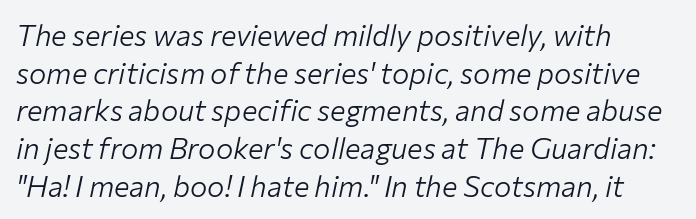
Every character sits at an angle, as italics do. Each word holds together tightly as a unit, with standard inter-letter gaps. You could not count columns in this text — the font is proportionally spaced. Regular leading. Descenders hang freely into open space. Each stroke keeps to a modest, everyday thickness or less.
